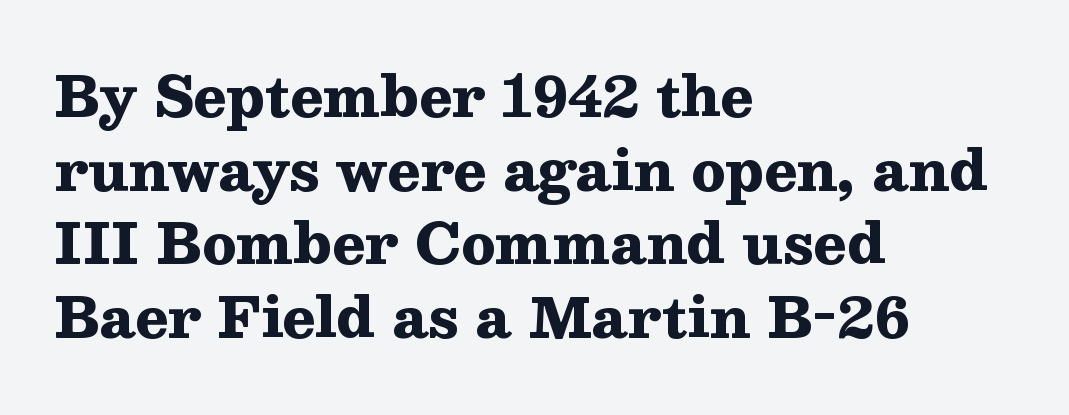
{"serif": "yes", "italic": "no", "bold": "yes", "weight": "heavy", "width": "wide", "stroke_contrast": "medium", "x_height": "medium", "monospaced": "no", "underline": "no", "align": "left", "line_spacing": "normal", "line_spacing_ratio": 1.34, "letter_spacing": "normal", "letter_spacing_em": 0.0, "glyph_px": 55}
